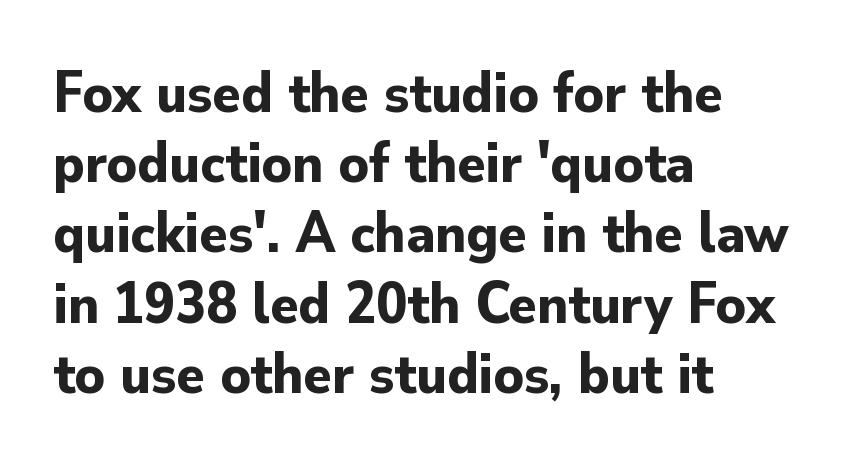
{"serif": "no", "italic": "no", "bold": "yes", "weight": "bold", "width": "normal", "stroke_contrast": "low", "x_height": "small", "monospaced": "no", "underline": "no", "align": "left", "line_spacing_ratio": 1.21, "letter_spacing": "normal", "letter_spacing_em": 0.0, "glyph_px": 58}
